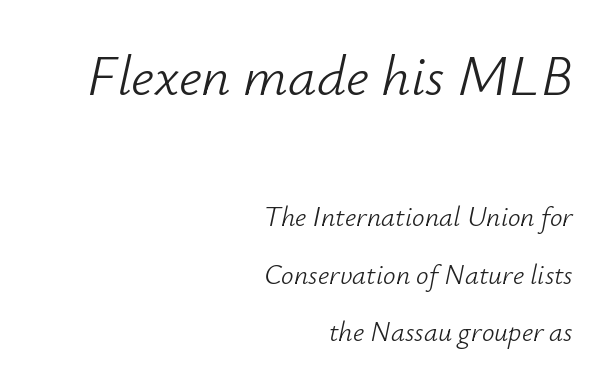
{"italic": "yes", "lean": "right", "slant_degrees": 12, "bold": "no", "weight": "light", "width": "normal", "stroke_contrast": "low", "x_height": "small", "monospaced": "no", "underline": "no", "align": "right", "line_spacing": "loose", "line_spacing_ratio": 2.05, "letter_spacing": "normal", "letter_spacing_em": 0.0, "larger_block": "first", "size_ratio": 2.04, "glyph_px": 57}
